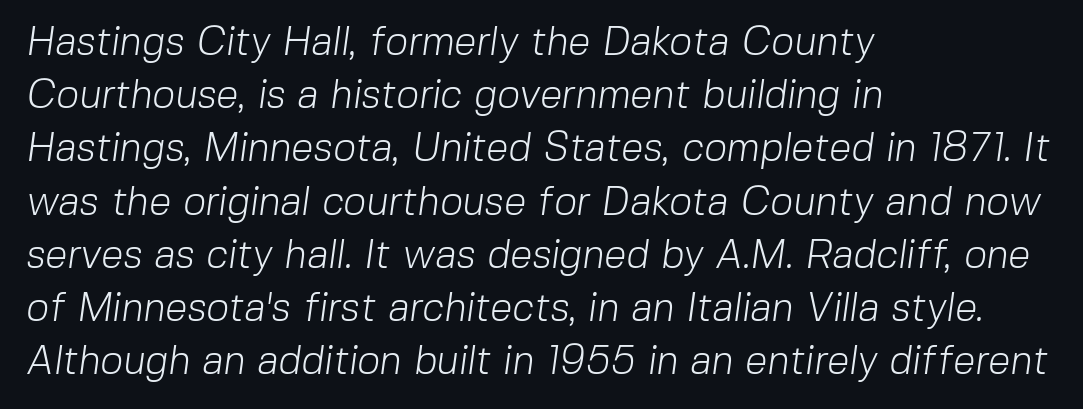
The image shows 40 px light sans-serif type; set left-aligned, normal line spacing (1.33x), normal letter spacing, not underlined; low stroke contrast and a medium x-height.
